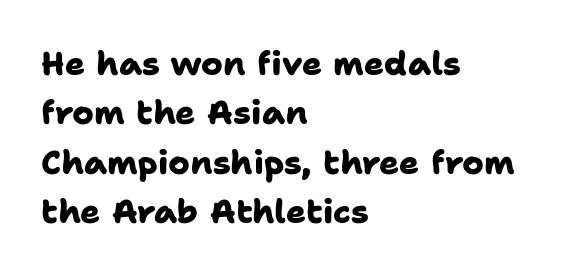
The image shows 33 px heavy sans-serif type; set left-aligned, normal line spacing (1.5x), normal letter spacing, not underlined; low stroke contrast and a medium x-height.
